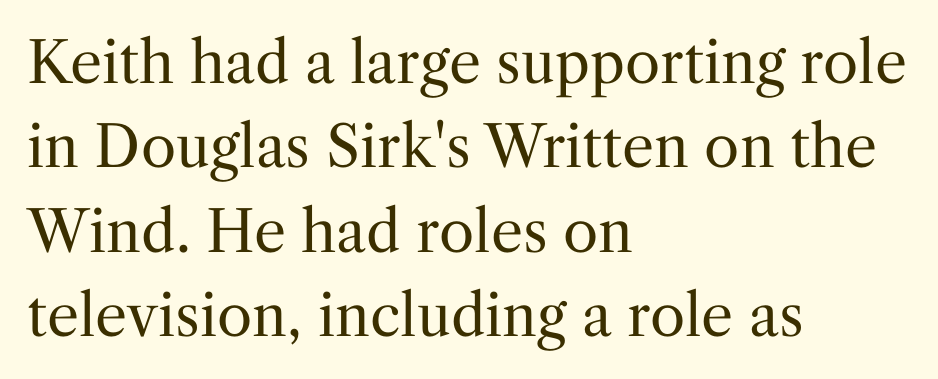
The image shows 57 px regular-weight serif type, upright; set left-aligned, normal line spacing (1.48x), normal letter spacing, not underlined; medium stroke contrast and a medium x-height.
